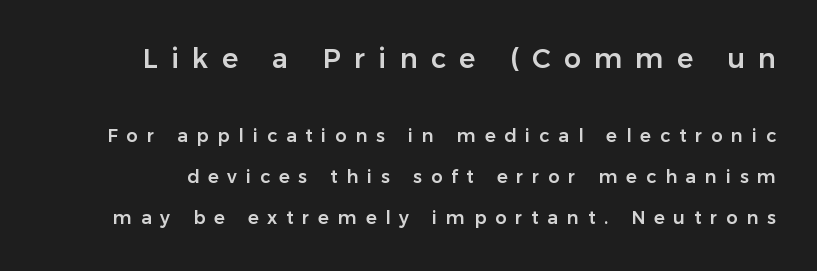
Tracking here is generous; glyphs stand well apart from one another. Interline gaps are noticeably wide in this sample. Does the lettering tilt? It doesn't — this is upright. The area under the type is left untouched. The first block has been scaled up relative to the second.
